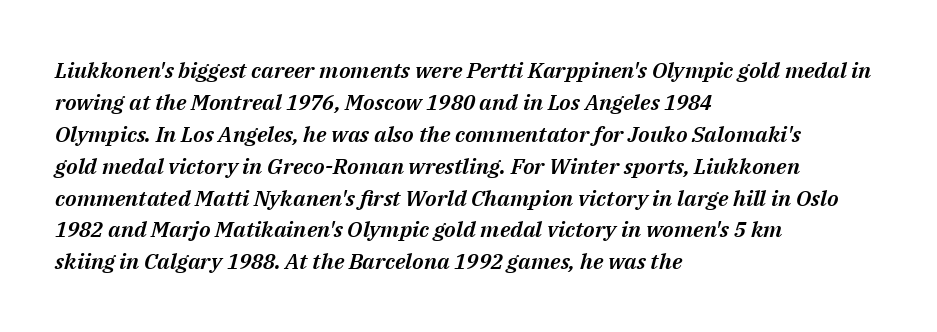
{"italic": "yes", "lean": "right", "slant_degrees": 14, "underline": "no", "align": "left", "line_spacing": "normal", "line_spacing_ratio": 1.45, "letter_spacing": "normal", "letter_spacing_em": 0.0, "glyph_px": 22}
